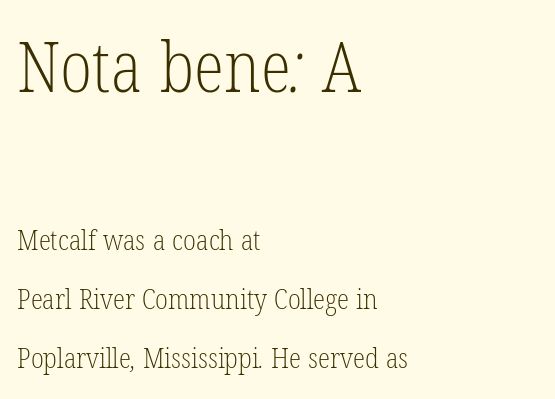
{"serif": "yes", "bold": "no", "weight": "light", "width": "condensed", "stroke_contrast": "low", "x_height": "medium", "monospaced": "no", "underline": "no", "align": "left", "line_spacing": "loose", "line_spacing_ratio": 2.1, "letter_spacing": "normal", "letter_spacing_em": 0.0, "larger_block": "first", "size_ratio": 2.5, "glyph_px": 70}
